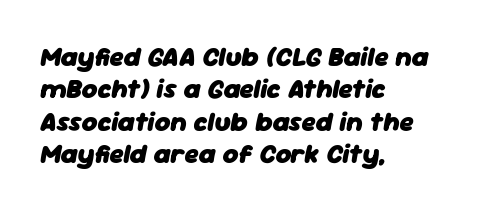
The image shows 27 px bold type, italic (leaning right); set left-aligned, line spacing 1.2x, normal letter spacing, not underlined.
